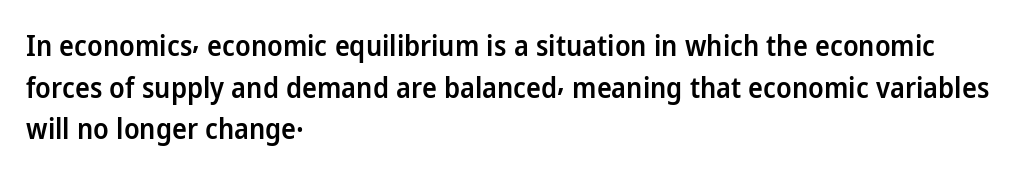
Q: Is the text bold? A: Semi-bold.
Q: Is the text italic (slanted)? A: No, it is upright.
Q: Is the typeface a serif or a sans-serif typeface? A: Sans-serif.
Q: Is the text underlined? A: No.
Q: How is the paragraph aligned? A: Left-aligned.
Q: Is the spacing between letters normal or unusually wide? A: Normal.
Q: Is the spacing between lines tight, normal or loose? A: Normal.
Q: Width (condensed, normal, or wide)? A: Normal.
Q: Stroke contrast? A: Low.
Q: x-height? A: Medium.
Q: Monospaced? A: No.
